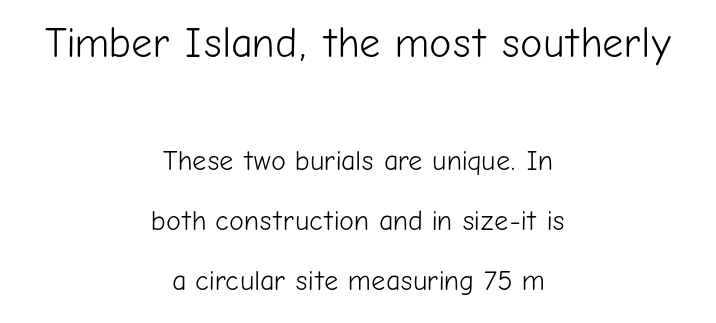
Q: Is the text bold? A: No.
Q: Is the text italic (slanted)? A: No, it is upright.
Q: Is the typeface a serif or a sans-serif typeface? A: Sans-serif.
Q: Is the text underlined? A: No.
Q: How is the paragraph aligned? A: Centered.
Q: Is the spacing between letters normal or unusually wide? A: Normal.
Q: Is the spacing between lines tight, normal or loose? A: Loose.
Q: Which block of text is set in a larger size, the first (top) or the second (bottom)? A: The first (top) one.
Q: Width (condensed, normal, or wide)? A: Normal.
Q: Stroke contrast? A: Low.
Q: x-height? A: Medium.
Q: Monospaced? A: No.
